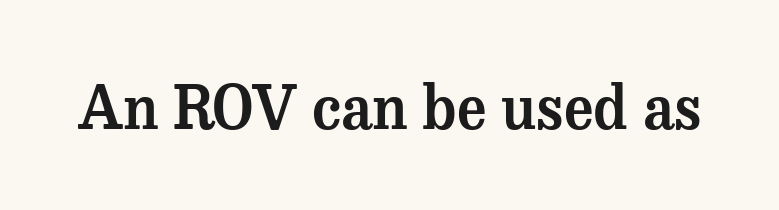
Lines of text with bare space underneath. Think of a printed novel: that variable character pitch is what you see here. These lines are composed in type with serifs. There is no visible air inserted between adjacent glyphs. Unlike italic type, these characters show no tilt at all.
